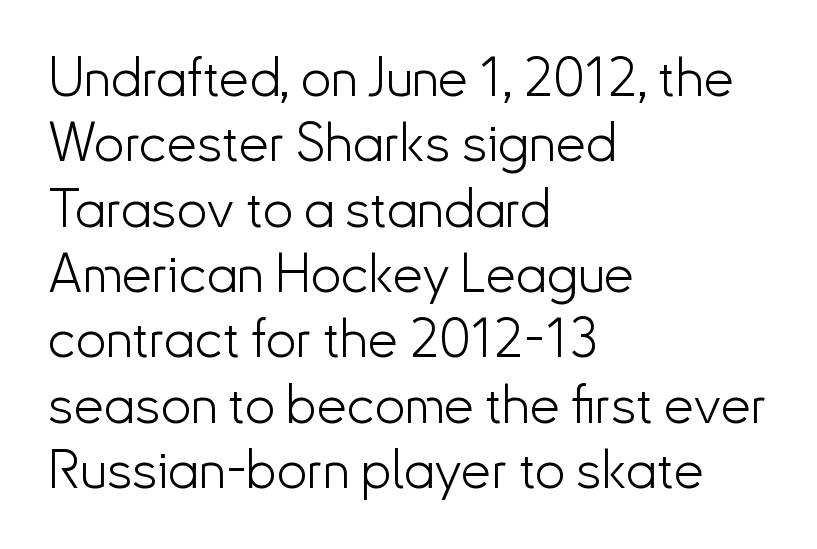
Q: Is the text bold? A: No.
Q: Is the text italic (slanted)? A: No, it is upright.
Q: Is the typeface a serif or a sans-serif typeface? A: Sans-serif.
Q: Is the text underlined? A: No.
Q: How is the paragraph aligned? A: Left-aligned.
Q: Is the spacing between letters normal or unusually wide? A: Normal.
Q: Width (condensed, normal, or wide)? A: Normal.
Q: Stroke contrast? A: Low.
Q: x-height? A: Small.
Q: Monospaced? A: No.
